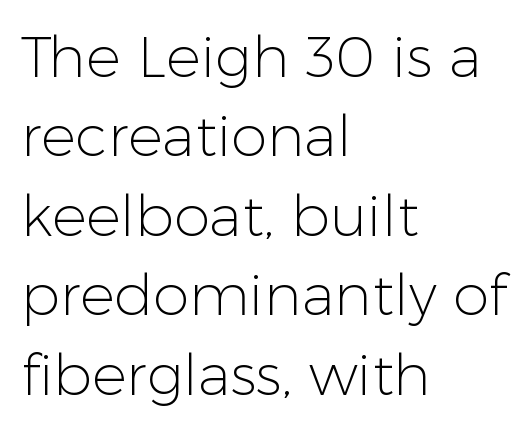
Layout note: lines flush left. Posture: upright roman. This sample has the flowing, uneven cadence of proportional lettering. Weight: in the light-to-regular range. Check where the strokes stop: nothing finishes them off — pure sans.
